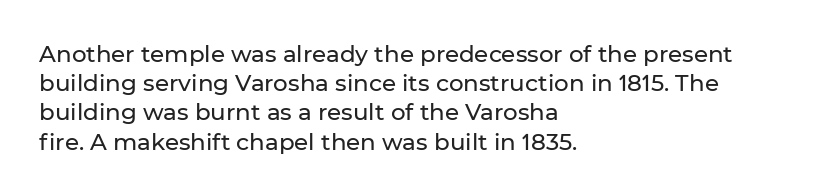
{"italic": "no", "underline": "no", "align": "left", "line_spacing": "normal", "line_spacing_ratio": 1.27, "letter_spacing": "normal", "letter_spacing_em": 0.0, "glyph_px": 23}
